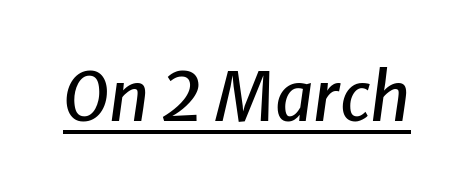
{"italic": "yes", "lean": "right", "slant_degrees": 8, "width": "normal", "stroke_contrast": "low", "x_height": "medium", "monospaced": "no", "underline": "yes", "letter_spacing": "normal", "letter_spacing_em": 0.0, "glyph_px": 68}
